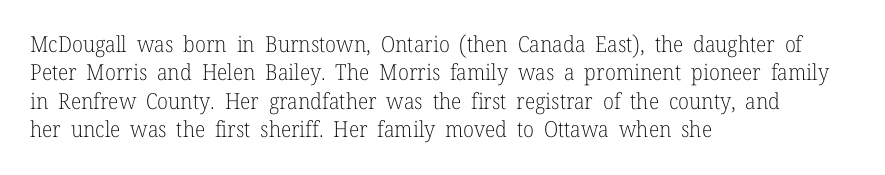
{"italic": "no", "bold": "no", "underline": "no", "align": "left", "line_spacing": "normal", "line_spacing_ratio": 1.29, "letter_spacing": "normal", "letter_spacing_em": 0.0, "glyph_px": 22}
